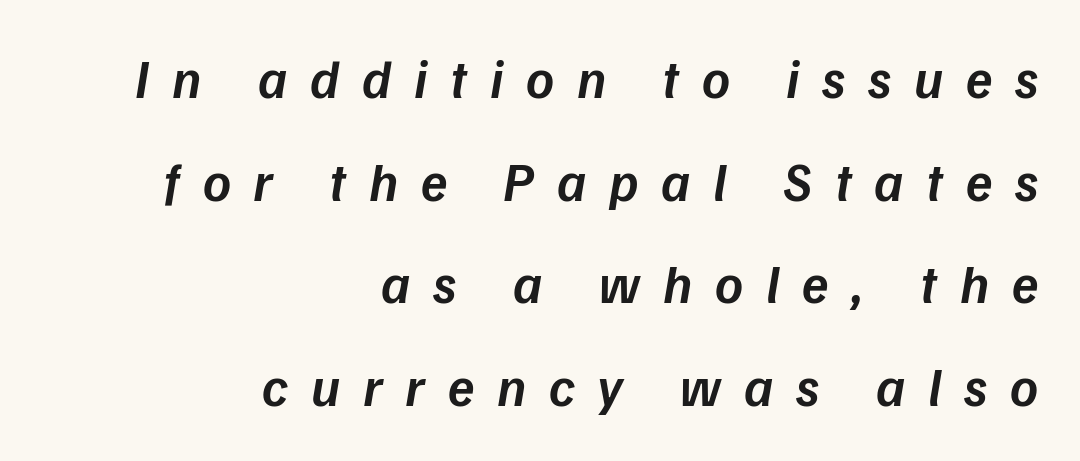
The image shows 54 px semibold type, italic (leaning right); set right-aligned, loose line spacing (1.9x), unusually wide letter spacing (+0.42 em), not underlined; low stroke contrast and a medium x-height.
